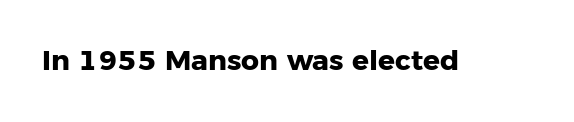
The image shows 28 px heavy sans-serif type, upright; set normal letter spacing, not underlined; low stroke contrast and a medium x-height.
